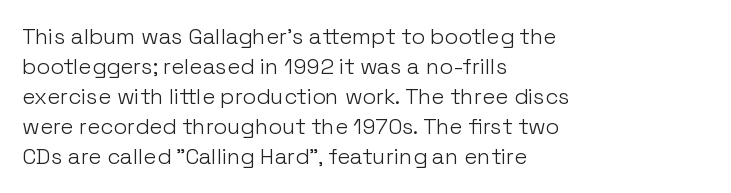
{"italic": "no", "bold": "no", "underline": "no", "align": "left", "line_spacing": "normal", "line_spacing_ratio": 1.36, "letter_spacing": "normal", "letter_spacing_em": 0.0, "glyph_px": 22}
